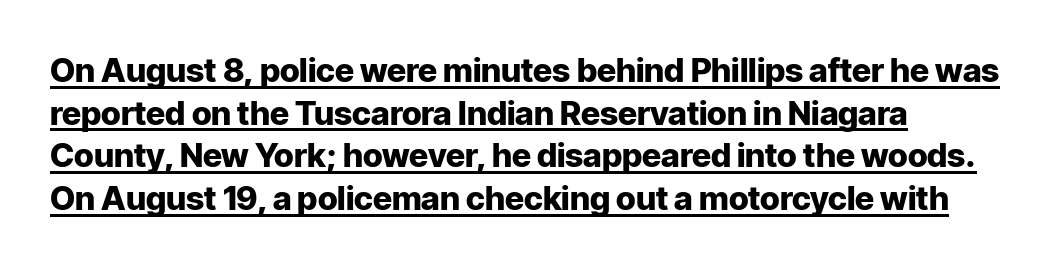
{"serif": "no", "italic": "no", "bold": "yes", "weight": "heavy", "width": "normal", "stroke_contrast": "low", "x_height": "medium", "monospaced": "no", "underline": "yes", "align": "left", "line_spacing": "normal", "line_spacing_ratio": 1.29, "letter_spacing": "normal", "letter_spacing_em": 0.0, "glyph_px": 33}
